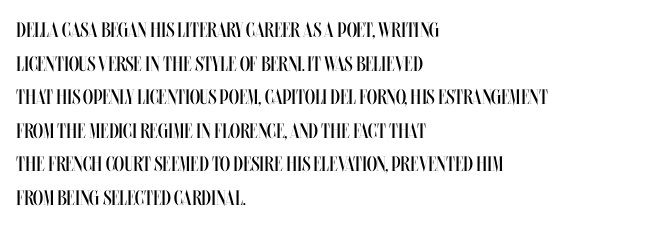
{"italic": "no", "bold": "no", "underline": "no", "align": "left", "line_spacing": "normal", "line_spacing_ratio": 1.6, "letter_spacing": "normal", "letter_spacing_em": 0.0, "glyph_px": 21}
